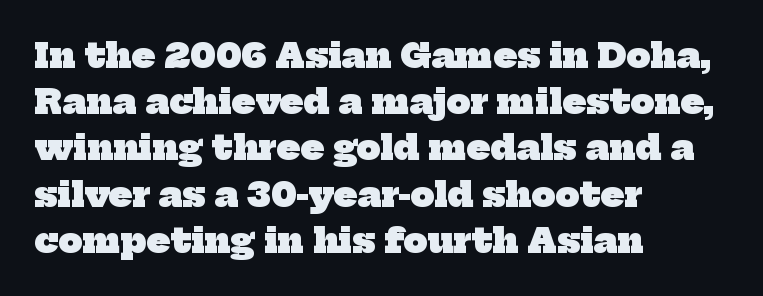
Q: Is the text bold? A: Yes.
Q: Is the typeface a serif or a sans-serif typeface? A: Serif.
Q: Is the text underlined? A: No.
Q: How is the paragraph aligned? A: Left-aligned.
Q: Is the spacing between letters normal or unusually wide? A: Normal.
Q: Is the spacing between lines tight, normal or loose? A: Normal.
Q: Width (condensed, normal, or wide)? A: Normal.
Q: Stroke contrast? A: Low.
Q: x-height? A: Medium.
Q: Monospaced? A: No.
